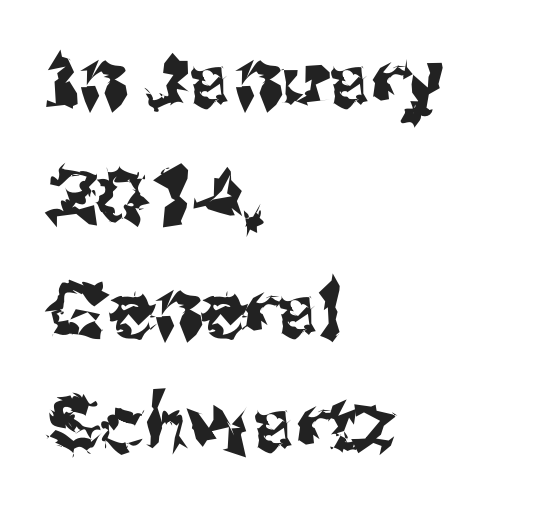
What stands out about the letter spacing? Nothing — it is the standard amount. Notice how the passage keeps a crisp vertical edge on the left only. Tall strokes in this sample are plumb rather than angled. The designer left line spacing at the default. This rendering employs a face without finishing strokes, i.e., a sans-serif. Varying glyph widths throughout — classic text-font behaviour.
